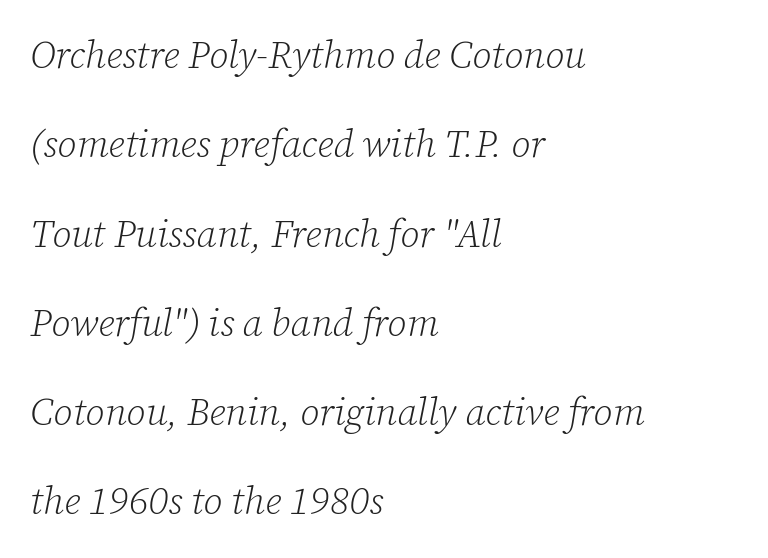
Yep, that's italic — everything's leaning. The block of text is sparse from top to bottom, with ample space between rows. Nobody touched the tracking dial on this one. What kind of face is this? One with serifs.
